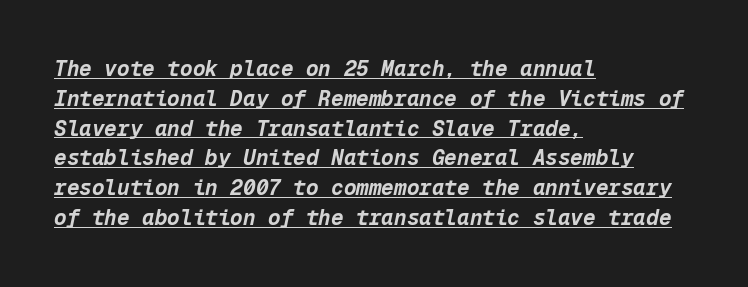
The image shows 21 px bold type, italic (leaning right); set left-aligned, normal line spacing (1.42x), normal letter spacing, underlined.
